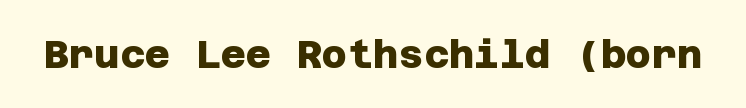
Q: Is the text bold? A: Yes.
Q: Is the typeface a serif or a sans-serif typeface? A: Sans-serif.
Q: Is the text underlined? A: No.
Q: Is the spacing between letters normal or unusually wide? A: Normal.
Q: Width (condensed, normal, or wide)? A: Normal.
Q: Stroke contrast? A: Low.
Q: x-height? A: Large.
